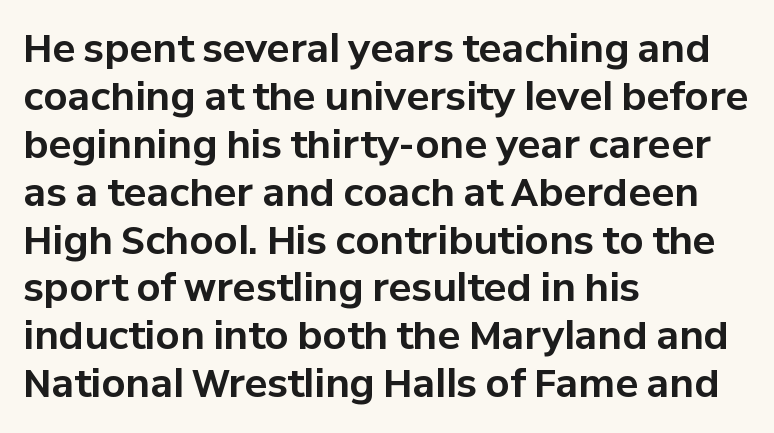
Q: Is the text bold? A: Yes.
Q: Is the text italic (slanted)? A: No, it is upright.
Q: Is the typeface a serif or a sans-serif typeface? A: Sans-serif.
Q: Is the text underlined? A: No.
Q: How is the paragraph aligned? A: Left-aligned.
Q: Is the spacing between letters normal or unusually wide? A: Normal.
Q: Is the spacing between lines tight, normal or loose? A: Normal.
Q: Width (condensed, normal, or wide)? A: Normal.
Q: Stroke contrast? A: Low.
Q: x-height? A: Medium.
Q: Monospaced? A: No.
